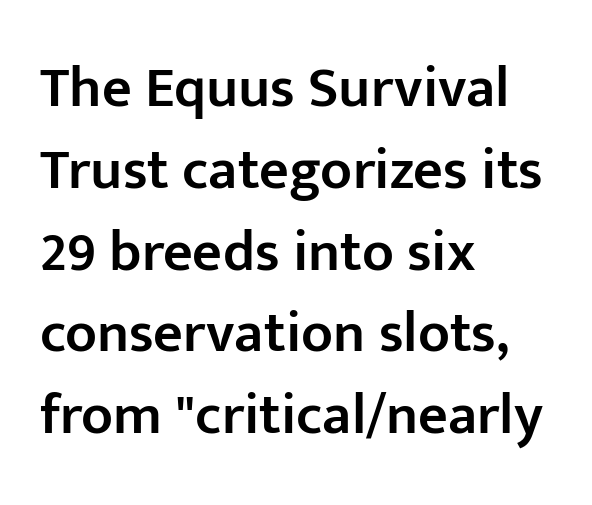
Q: Is the text bold? A: Semi-bold.
Q: Is the text italic (slanted)? A: No, it is upright.
Q: Is the typeface a serif or a sans-serif typeface? A: Sans-serif.
Q: Is the text underlined? A: No.
Q: How is the paragraph aligned? A: Left-aligned.
Q: Is the spacing between letters normal or unusually wide? A: Normal.
Q: Is the spacing between lines tight, normal or loose? A: Normal.
Q: Width (condensed, normal, or wide)? A: Normal.
Q: Stroke contrast? A: Low.
Q: x-height? A: Medium.
Q: Monospaced? A: No.
